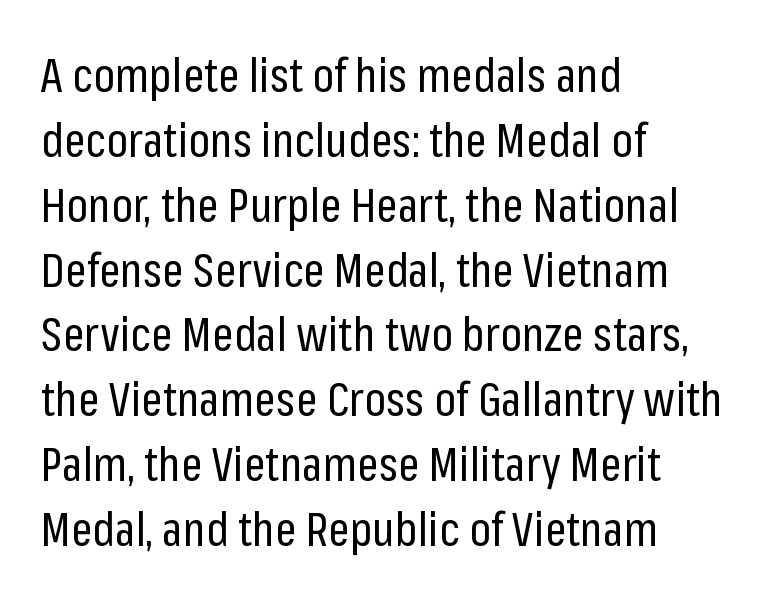
Has an underline been added? It has not. Honestly, the row spacing looks completely unremarkable. Posture: vertical. A typesetter would call this zero additional tracking. The lines are quadded left.
